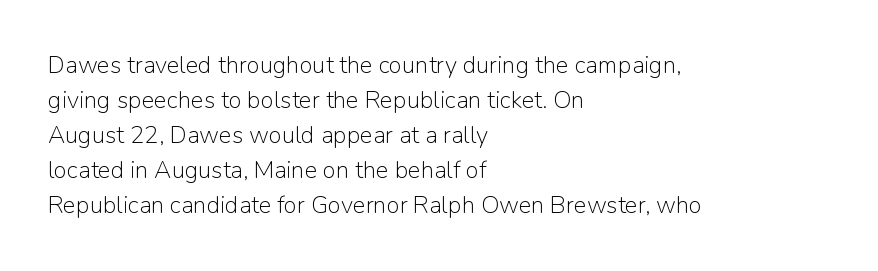
Q: Is the text bold? A: No.
Q: Is the text italic (slanted)? A: No, it is upright.
Q: Is the text underlined? A: No.
Q: How is the paragraph aligned? A: Left-aligned.
Q: Is the spacing between letters normal or unusually wide? A: Normal.
Q: Is the spacing between lines tight, normal or loose? A: Normal.
